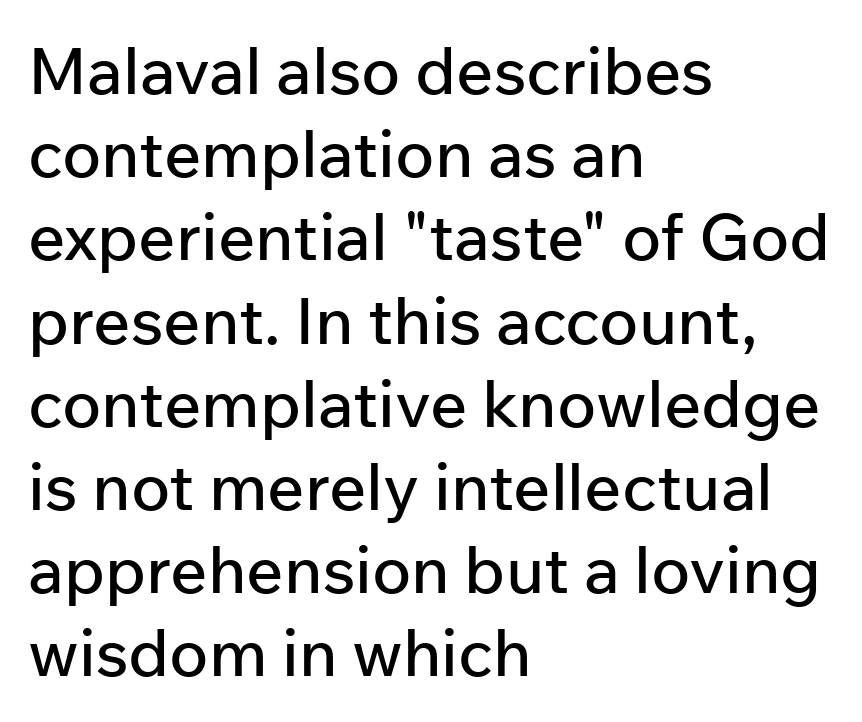
Every stem runs plumb, perpendicular to the baseline. There is no visible air inserted between adjacent glyphs. Just letters on the line, the space beneath them empty. Baseline-to-baseline distance is the conventional proportion of letter height. The rendering anchors every line to the left-hand side. Nothing sits at the stroke ends, so this counts as sans-serif.
